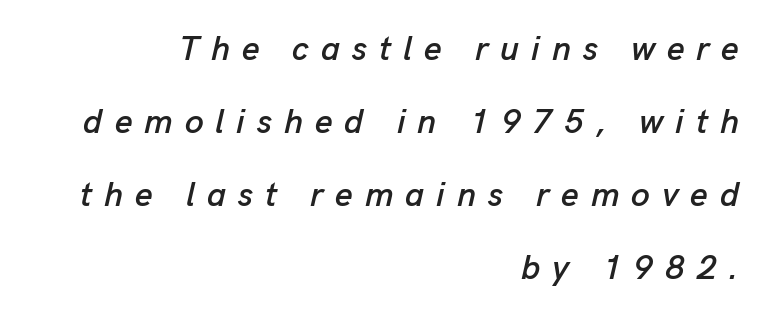
Q: Is the text italic (slanted)? A: Yes, it leans right by about 13 degrees.
Q: Is the text underlined? A: No.
Q: How is the paragraph aligned? A: Right-aligned.
Q: Is the spacing between letters normal or unusually wide? A: Unusually wide.
Q: Is the spacing between lines tight, normal or loose? A: Loose.
Q: Width (condensed, normal, or wide)? A: Normal.
Q: Stroke contrast? A: Low.
Q: x-height? A: Medium.
Q: Monospaced? A: No.
